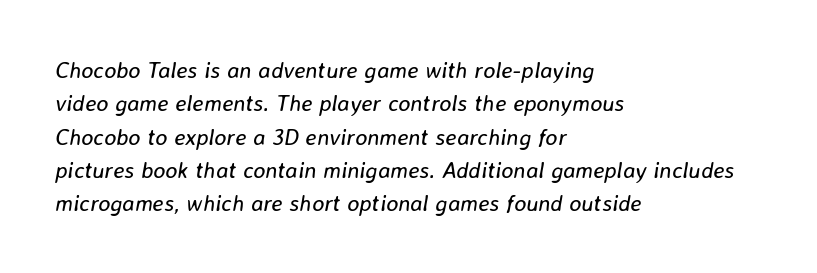
{"italic": "yes", "lean": "right", "slant_degrees": 8, "bold": "no", "underline": "no", "align": "left", "line_spacing": "normal", "line_spacing_ratio": 1.45, "letter_spacing": "normal", "letter_spacing_em": 0.0, "glyph_px": 23}
